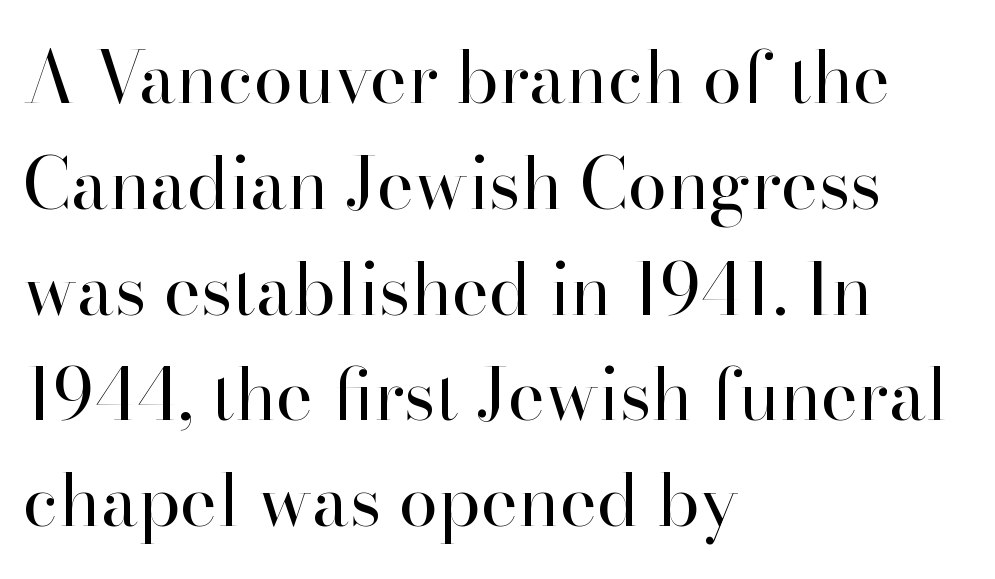
Q: Is the text bold? A: No.
Q: Is the text italic (slanted)? A: No, it is upright.
Q: Is the typeface a serif or a sans-serif typeface? A: Serif.
Q: Is the text underlined? A: No.
Q: How is the paragraph aligned? A: Left-aligned.
Q: Is the spacing between letters normal or unusually wide? A: Normal.
Q: Is the spacing between lines tight, normal or loose? A: Normal.
Q: Width (condensed, normal, or wide)? A: Normal.
Q: Stroke contrast? A: High.
Q: x-height? A: Small.
Q: Monospaced? A: No.
